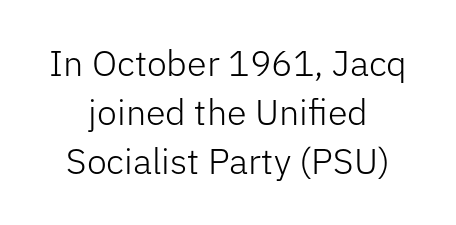
The space between consecutive lines is moderate. Nope, no serifs anywhere on these letters. The letterforms sit at book weight or below. Is this a fixed-width face? No — the glyphs have proportional, varying widths. The rendering positions every line midway between the sides.
